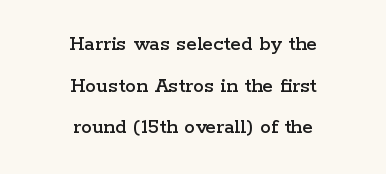
{"italic": "no", "underline": "no", "align": "center", "line_spacing_ratio": 1.89, "letter_spacing": "normal", "letter_spacing_em": 0.0, "glyph_px": 22}
